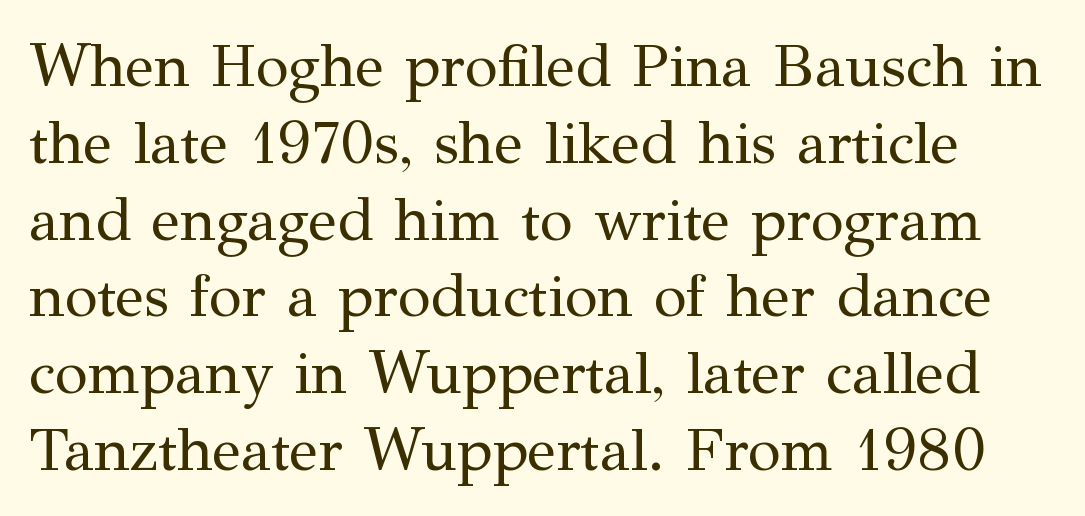
Q: Is the text bold? A: No.
Q: Is the text italic (slanted)? A: No, it is upright.
Q: Is the typeface a serif or a sans-serif typeface? A: Serif.
Q: Is the text underlined? A: No.
Q: Is the spacing between letters normal or unusually wide? A: Normal.
Q: Is the spacing between lines tight, normal or loose? A: Normal.
Q: Width (condensed, normal, or wide)? A: Normal.
Q: Stroke contrast? A: Medium.
Q: x-height? A: Medium.
Q: Monospaced? A: No.
